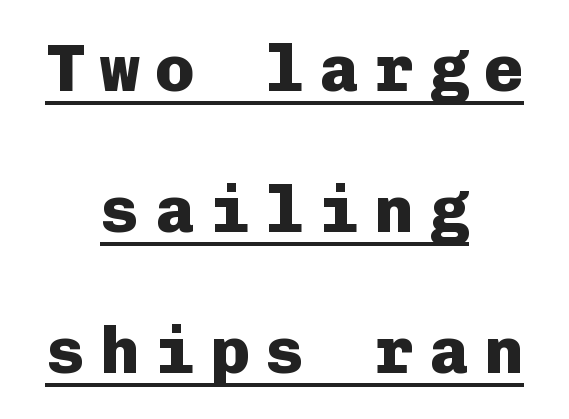
Q: Is the text bold? A: Yes.
Q: Is the text italic (slanted)? A: No, it is upright.
Q: Is the typeface a serif or a sans-serif typeface? A: Sans-serif.
Q: Is the text underlined? A: Yes.
Q: How is the paragraph aligned? A: Centered.
Q: Is the spacing between letters normal or unusually wide? A: Unusually wide.
Q: Is the spacing between lines tight, normal or loose? A: Loose.
Q: Width (condensed, normal, or wide)? A: Normal.
Q: Stroke contrast? A: Low.
Q: x-height? A: Medium.
Q: Monospaced? A: Yes.
